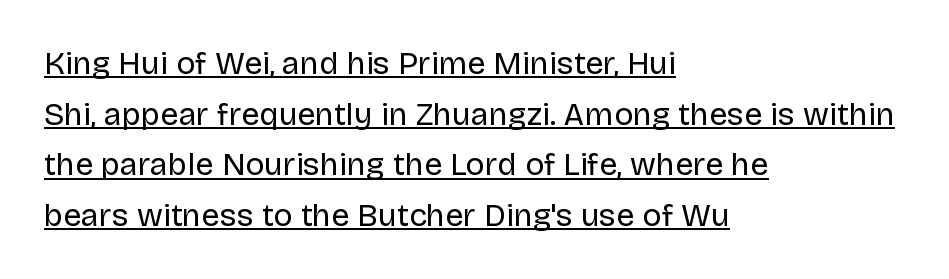
{"serif": "no", "italic": "no", "bold": "no", "weight": "regular", "width": "normal", "stroke_contrast": "low", "x_height": "large", "monospaced": "no", "underline": "yes", "align": "left", "line_spacing": "normal", "line_spacing_ratio": 1.58, "letter_spacing": "normal", "letter_spacing_em": 0.0, "glyph_px": 32}
